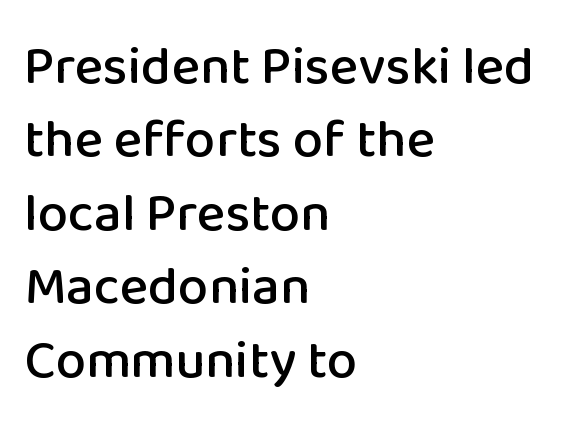
{"serif": "no", "italic": "no", "width": "normal", "stroke_contrast": "low", "x_height": "medium", "monospaced": "no", "underline": "no", "align": "left", "line_spacing": "normal", "line_spacing_ratio": 1.36, "letter_spacing": "normal", "letter_spacing_em": 0.0, "glyph_px": 54}
